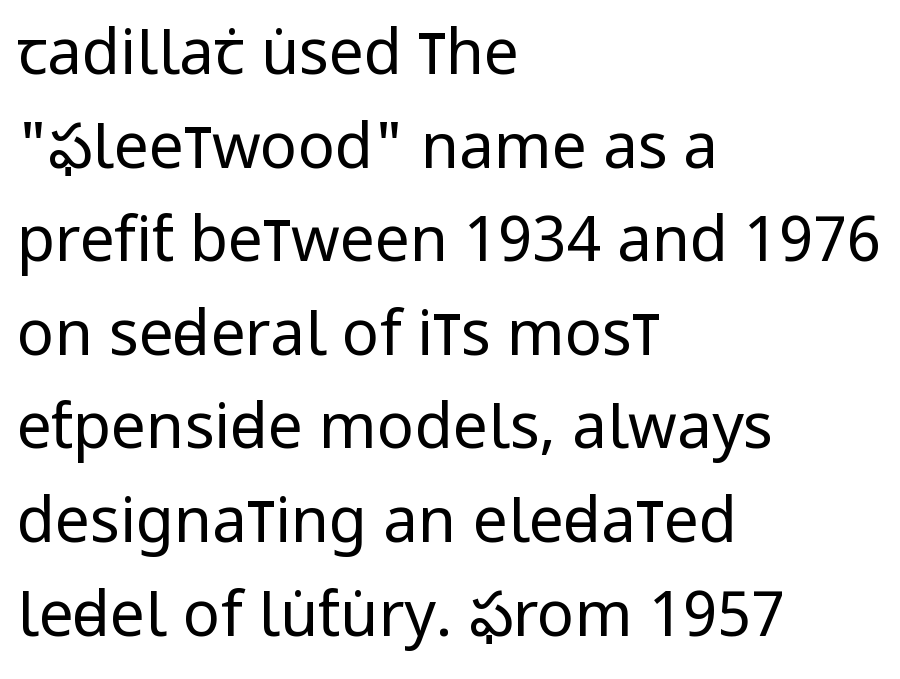
Q: Is the text bold? A: No.
Q: Is the text italic (slanted)? A: No, it is upright.
Q: Is the typeface a serif or a sans-serif typeface? A: Sans-serif.
Q: Is the text underlined? A: No.
Q: How is the paragraph aligned? A: Left-aligned.
Q: Is the spacing between letters normal or unusually wide? A: Normal.
Q: Is the spacing between lines tight, normal or loose? A: Normal.
Q: Width (condensed, normal, or wide)? A: Condensed.
Q: Stroke contrast? A: Low.
Q: x-height? A: Large.
Q: Monospaced? A: No.
